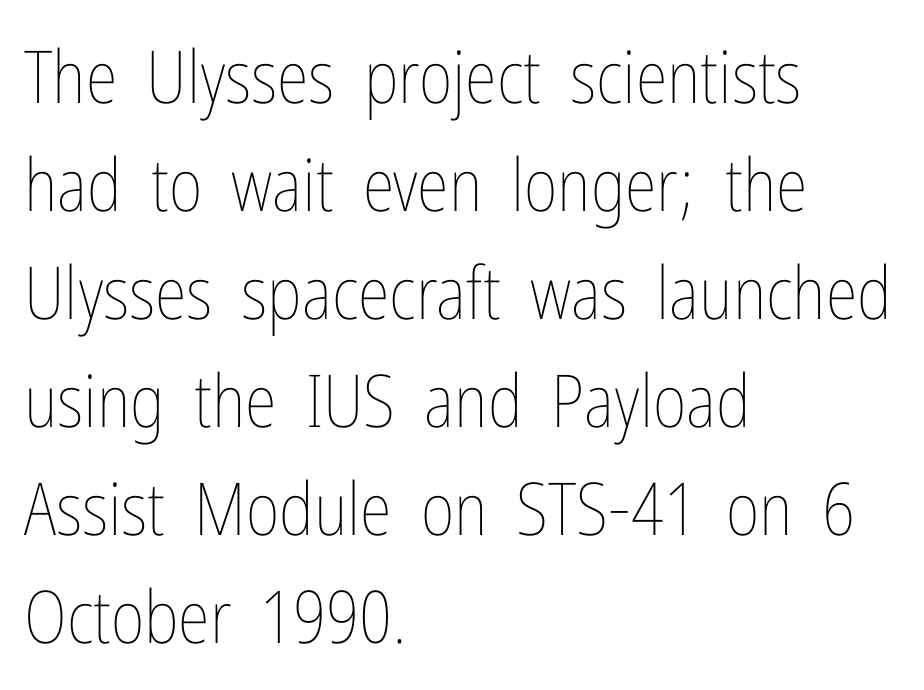
A normal amount of white space separates one row of letters from the next. Here the designer chose a conventional face with non-uniform glyph widths. No word sits above an underline. Is there any slant? The stems are plumb. Tracking here is standard; glyphs follow each other at the usual distance. The rendering anchors every line to the left-hand side.
